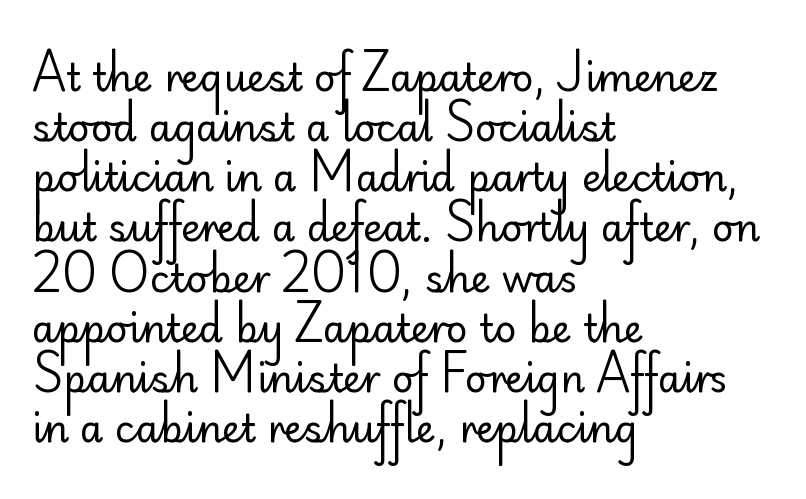
{"serif": "no", "italic": "no", "bold": "no", "weight": "regular", "width": "normal", "stroke_contrast": "low", "x_height": "small", "monospaced": "no", "underline": "no", "align": "left", "line_spacing": "normal", "line_spacing_ratio": 1.32, "letter_spacing": "normal", "letter_spacing_em": 0.0, "glyph_px": 38}
